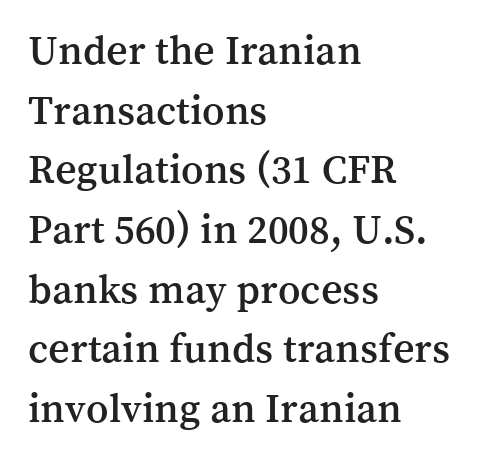
{"serif": "yes", "italic": "no", "width": "normal", "stroke_contrast": "medium", "x_height": "medium", "monospaced": "no", "underline": "no", "align": "left", "line_spacing": "normal", "line_spacing_ratio": 1.42, "letter_spacing": "normal", "letter_spacing_em": 0.0, "glyph_px": 42}
